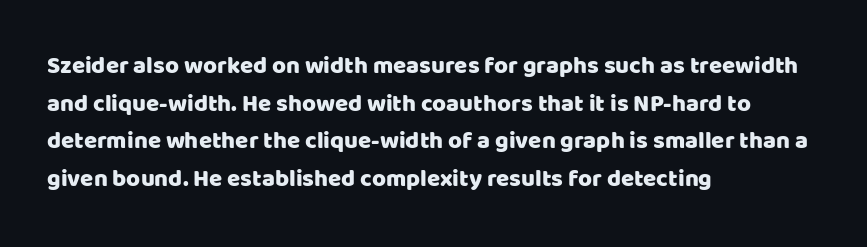
{"italic": "no", "underline": "no", "align": "left", "line_spacing": "normal", "line_spacing_ratio": 1.57, "letter_spacing": "normal", "letter_spacing_em": 0.0, "glyph_px": 24}
